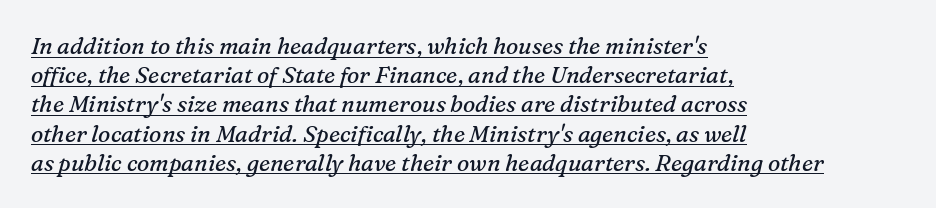
The image shows 23 px text type, italic (leaning right); set left-aligned, normal line spacing (1.27x), normal letter spacing, underlined.
